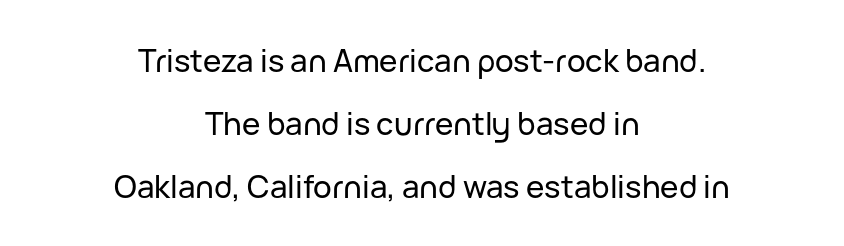
The image shows 31 px sans-serif type, upright; set centered, loose line spacing (2.03x), normal letter spacing, not underlined; low stroke contrast and a medium x-height.
